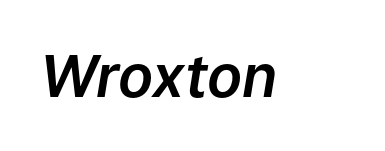
Q: Is the text italic (slanted)? A: Yes, it leans right by about 9 degrees.
Q: Is the text underlined? A: No.
Q: Is the spacing between letters normal or unusually wide? A: Normal.
Q: Width (condensed, normal, or wide)? A: Normal.
Q: Stroke contrast? A: Low.
Q: x-height? A: Medium.
Q: Monospaced? A: No.
